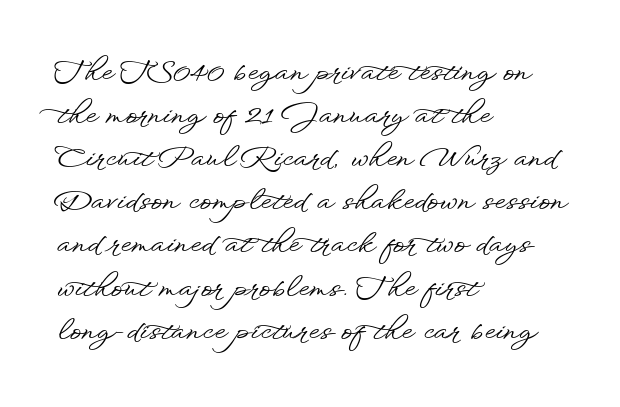
Inter-character spacing is left at the font's built-in metrics. What kind of face is this? One without serifs — a sans. The glyphs are unaccompanied by any horizontal stroke below them. The rendering anchors every line to the left-hand side.
